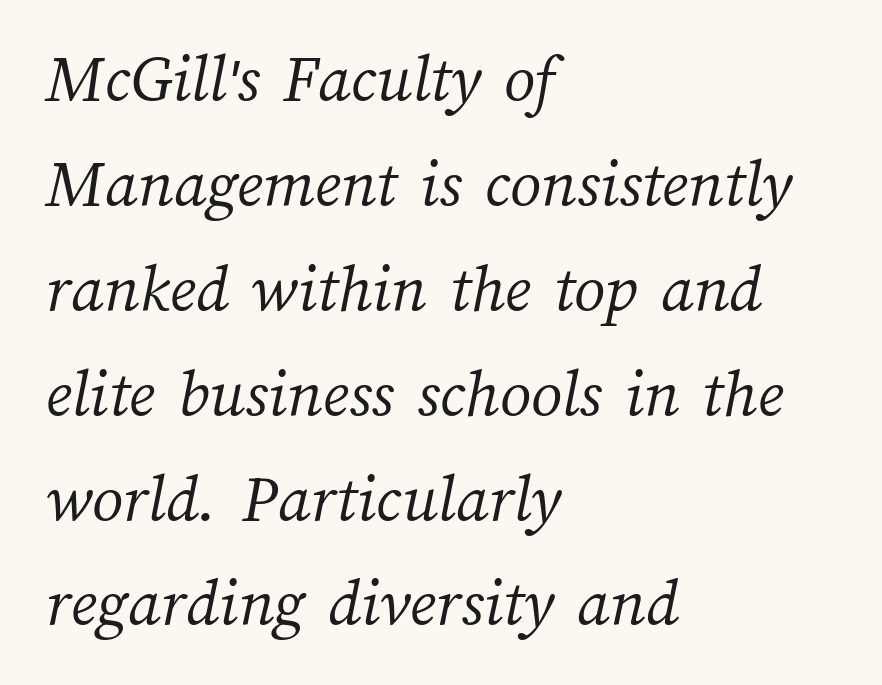
The image shows 69 px light type; set left-aligned, normal line spacing (1.52x), normal letter spacing, not underlined; medium stroke contrast and a medium x-height.
